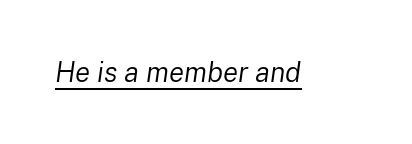
The image shows 28 px regular-weight type, italic (leaning right); set normal letter spacing, underlined; low stroke contrast and a medium x-height.
